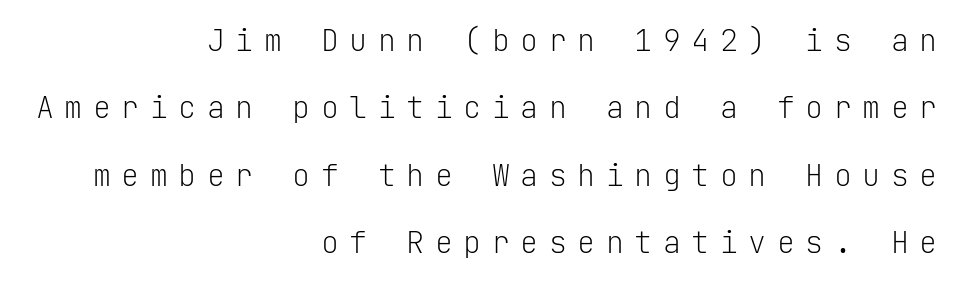
Q: Is the text bold? A: No.
Q: Is the text italic (slanted)? A: No, it is upright.
Q: Is the typeface a serif or a sans-serif typeface? A: Sans-serif.
Q: Is the text underlined? A: No.
Q: How is the paragraph aligned? A: Right-aligned.
Q: Is the spacing between letters normal or unusually wide? A: Unusually wide.
Q: Is the spacing between lines tight, normal or loose? A: Loose.
Q: Width (condensed, normal, or wide)? A: Normal.
Q: Stroke contrast? A: Low.
Q: x-height? A: Medium.
Q: Monospaced? A: Yes.
